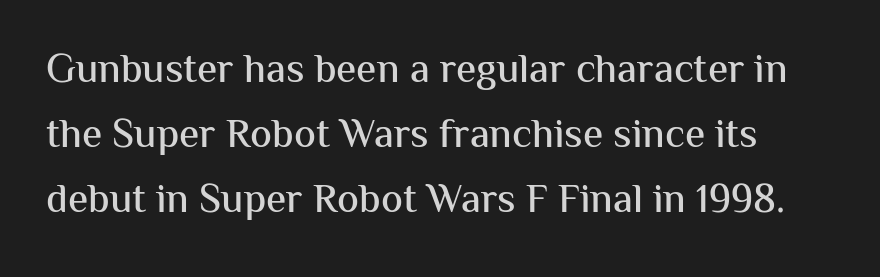
{"serif": "no", "italic": "no", "width": "normal", "stroke_contrast": "medium", "x_height": "medium", "monospaced": "no", "underline": "no", "line_spacing": "normal", "line_spacing_ratio": 1.59, "letter_spacing": "normal", "letter_spacing_em": 0.0, "glyph_px": 41}
